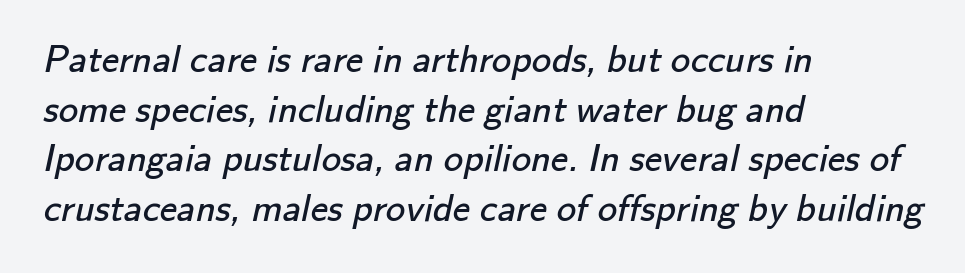
The image shows 39 px regular-weight sans-serif type; set left-aligned, normal line spacing (1.27x), normal letter spacing, not underlined; low stroke contrast and a small x-height.
